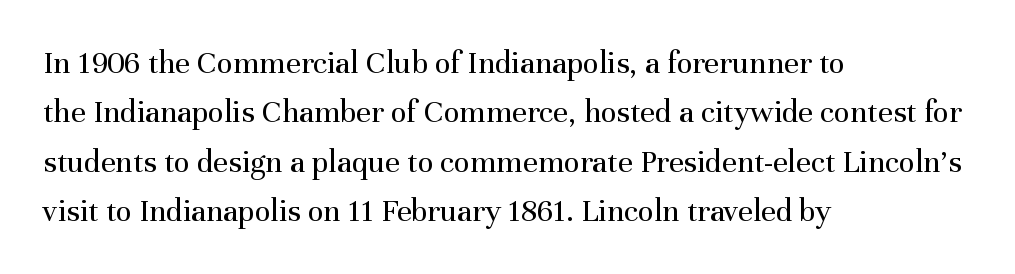
Underline: absent. Standard letterfit; no display-style spreading of the glyphs. A typesetter would mark this as roman, not italic. Is the stroke heavy? The answer is a plain regular-or-lighter. Regarding leading, the lines here are spaced in the standard way.
